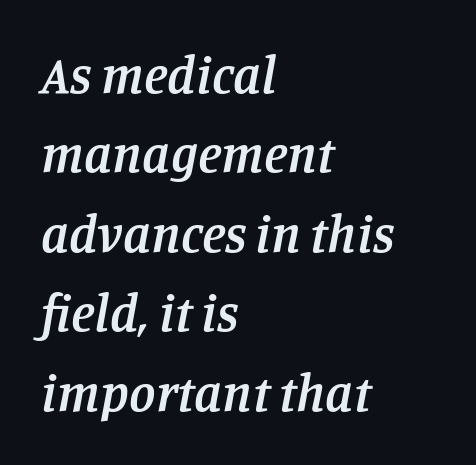
{"serif": "yes", "italic": "yes", "lean": "right", "slant_degrees": 11, "bold": "semi", "weight": "semibold", "width": "normal", "stroke_contrast": "low", "x_height": "large", "monospaced": "no", "underline": "no", "align": "left", "line_spacing": "normal", "line_spacing_ratio": 1.5, "letter_spacing": "normal", "letter_spacing_em": 0.0, "glyph_px": 53}
